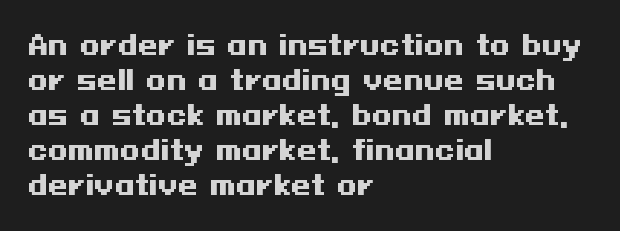
Spacing between characters is what you'd get straight out of the box. If you drew a line through each stem, it would be perfectly vertical. Which margin do the lines hug? The left one — the right edge is uneven. Leading: standard. Is the type bold? Yes — the strokes are clearly thick and heavy.
